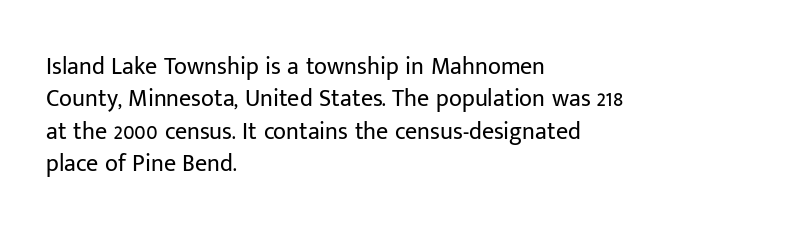
Q: Is the text bold? A: No.
Q: Is the text italic (slanted)? A: No, it is upright.
Q: Is the text underlined? A: No.
Q: How is the paragraph aligned? A: Left-aligned.
Q: Is the spacing between letters normal or unusually wide? A: Normal.
Q: Is the spacing between lines tight, normal or loose? A: Normal.
